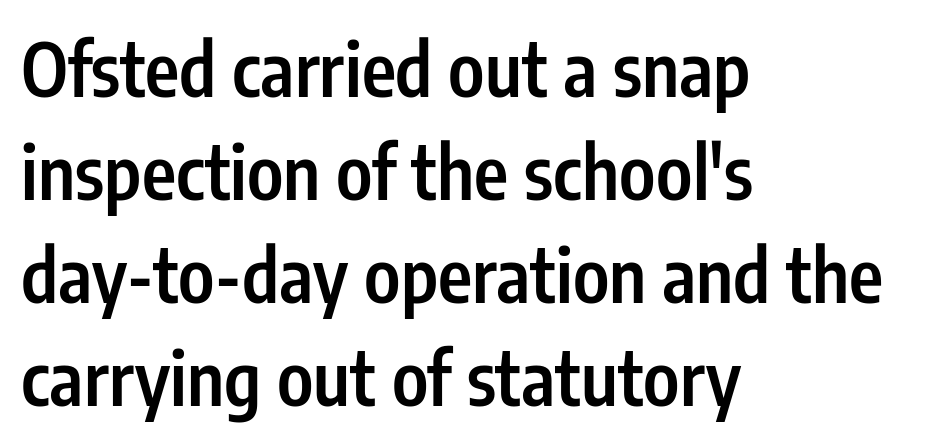
{"serif": "no", "italic": "no", "bold": "semi", "weight": "semibold", "width": "condensed", "stroke_contrast": "low", "x_height": "medium", "monospaced": "no", "underline": "no", "align": "left", "line_spacing": "normal", "line_spacing_ratio": 1.41, "letter_spacing": "normal", "letter_spacing_em": 0.0, "glyph_px": 73}
